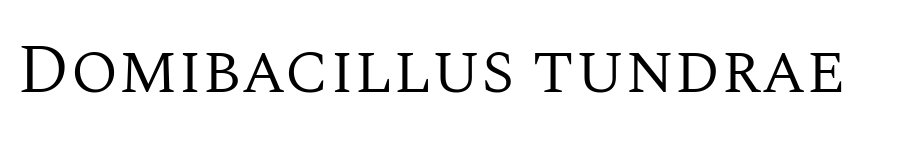
Q: Is the text bold? A: No.
Q: Is the text italic (slanted)? A: No, it is upright.
Q: Is the typeface a serif or a sans-serif typeface? A: Serif.
Q: Is the text underlined? A: No.
Q: Is the spacing between letters normal or unusually wide? A: Normal.
Q: Width (condensed, normal, or wide)? A: Normal.
Q: Stroke contrast? A: Medium.
Q: x-height? A: Large.
Q: Monospaced? A: No.
